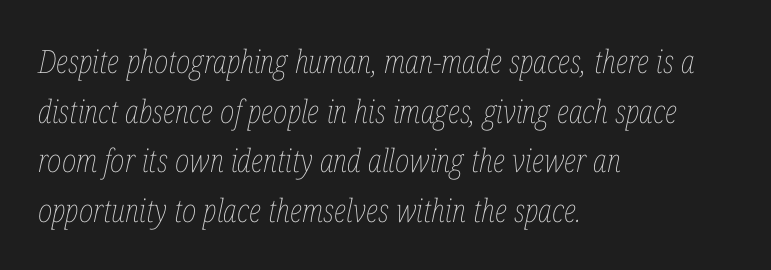
Line spacing here is normal. Weight class: somewhere from thin through regular. There is no visible air inserted between adjacent glyphs. Short and long lines alike share a common starting point at left. The typography opts for an oblique posture over an upright one. Think of a printed novel: that variable character pitch is what you see here.
